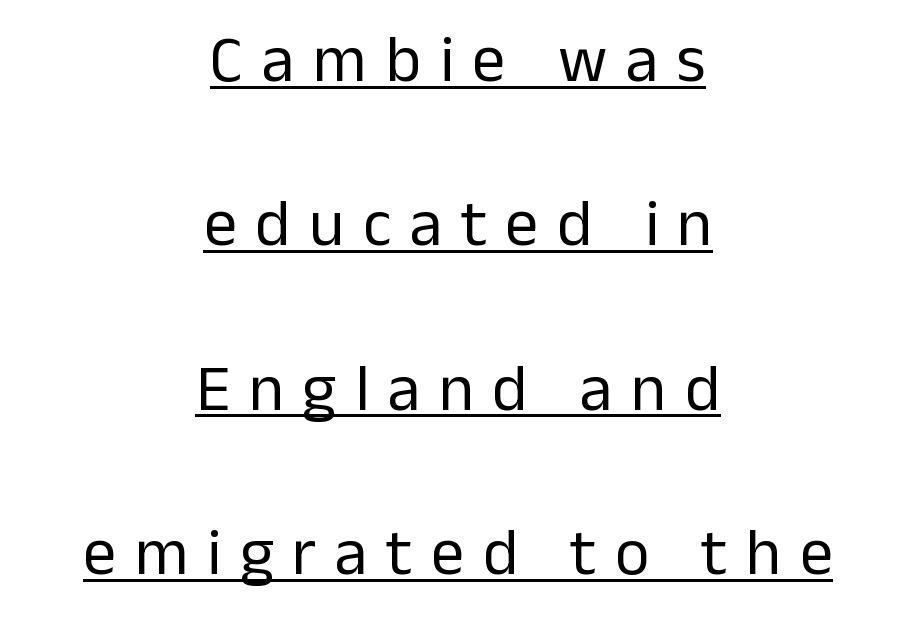
The image shows 66 px regular-weight sans-serif type, upright; set centered, loose line spacing (2.49x), unusually wide letter spacing (+0.28 em), underlined; low stroke contrast and a medium x-height.
